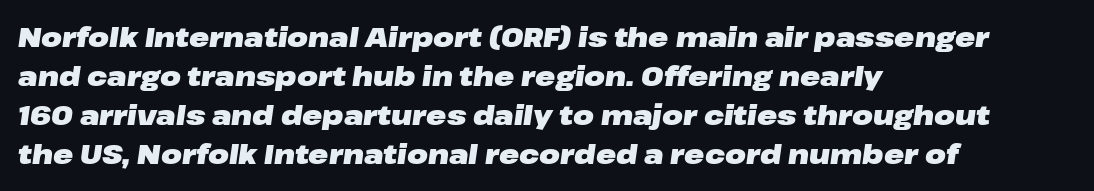
The image shows 27 px bold type, italic (leaning right); set left-aligned, normal line spacing (1.45x), normal letter spacing, not underlined.
